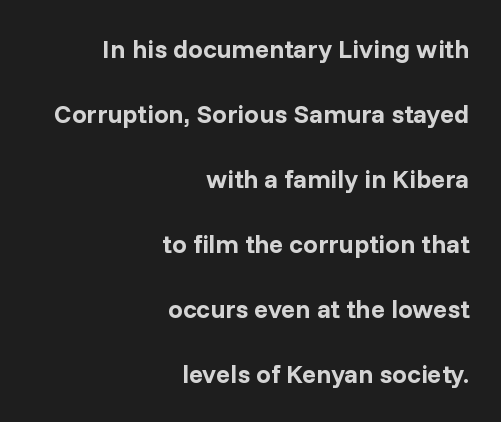
The image shows 26 px bold type, upright; set right-aligned, loose line spacing (2.5x), normal letter spacing, not underlined.
